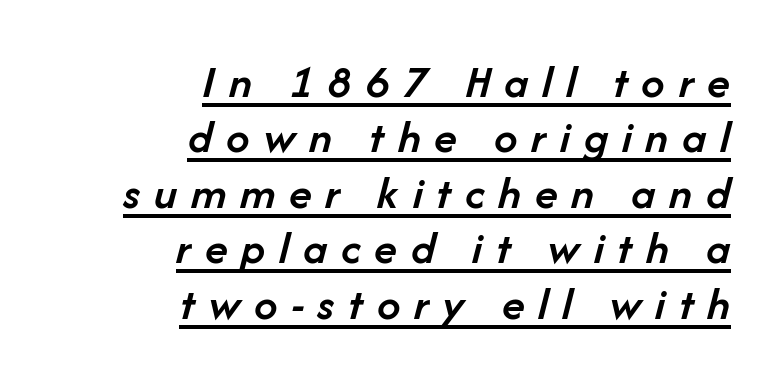
Does the lettering tilt? It does — this is italic. Horizontally, the lines are justified to the trailing edge only. Look at the stroke-to-counter ratio: somewhat heavy, a semibold. Proportional: the letters do not fall into vertical columns.
